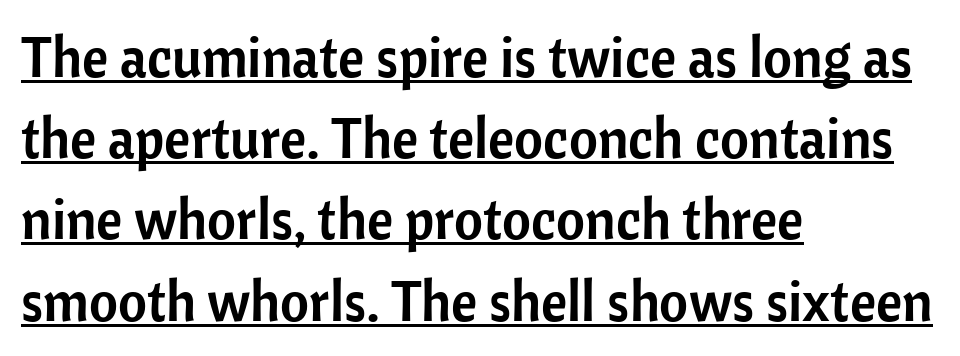
The image shows 56 px sans-serif type, upright; set left-aligned, normal line spacing (1.45x), normal letter spacing, underlined; low stroke contrast and a medium x-height.
